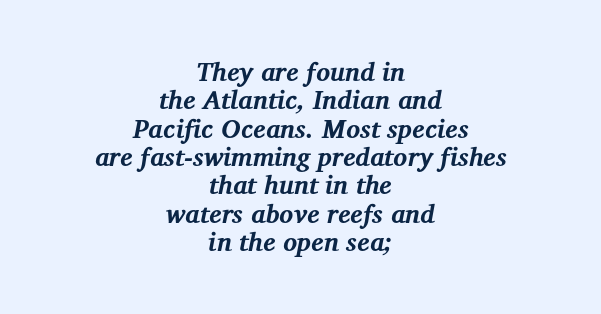
{"italic": "yes", "lean": "right", "slant_degrees": 12, "bold": "yes", "underline": "no", "align": "center", "line_spacing": "tight", "line_spacing_ratio": 1.09, "letter_spacing": "normal", "letter_spacing_em": 0.0, "glyph_px": 26}
